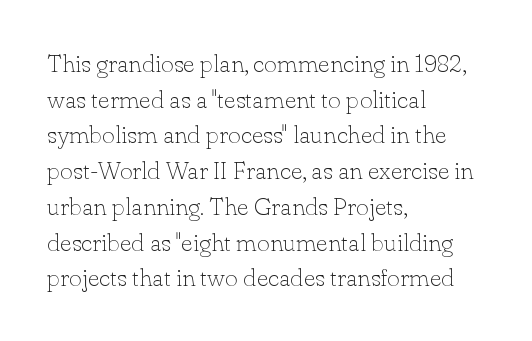
{"italic": "no", "bold": "no", "underline": "no", "align": "left", "line_spacing": "normal", "line_spacing_ratio": 1.43, "letter_spacing": "normal", "letter_spacing_em": 0.0, "glyph_px": 25}
